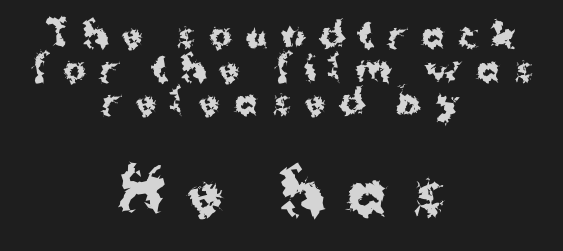
{"serif": "no", "italic": "no", "bold": "yes", "weight": "bold", "width": "normal", "stroke_contrast": "medium", "x_height": "medium", "monospaced": "no", "underline": "no", "align": "center", "line_spacing": "tight", "line_spacing_ratio": 0.99, "letter_spacing": "wide", "letter_spacing_em": 0.41, "larger_block": "second", "size_ratio": 1.74, "glyph_px": 59}
